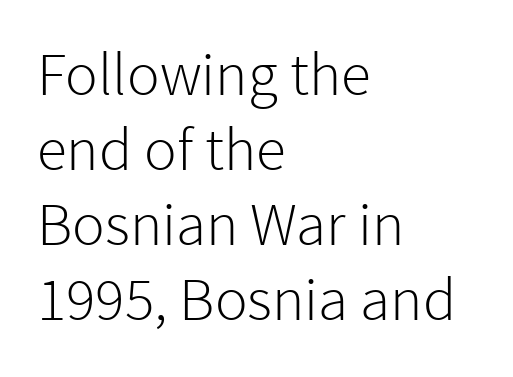
Q: Is the text bold? A: No.
Q: Is the text italic (slanted)? A: No, it is upright.
Q: Is the typeface a serif or a sans-serif typeface? A: Sans-serif.
Q: Is the text underlined? A: No.
Q: How is the paragraph aligned? A: Left-aligned.
Q: Is the spacing between letters normal or unusually wide? A: Normal.
Q: Width (condensed, normal, or wide)? A: Normal.
Q: Stroke contrast? A: Low.
Q: x-height? A: Medium.
Q: Monospaced? A: No.
